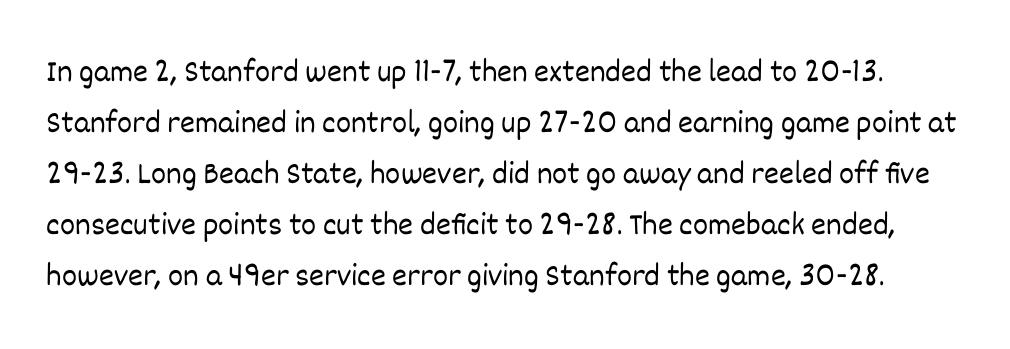
The image shows 32 px light type, upright; set normal line spacing (1.59x), normal letter spacing, not underlined; low stroke contrast and a large x-height.
